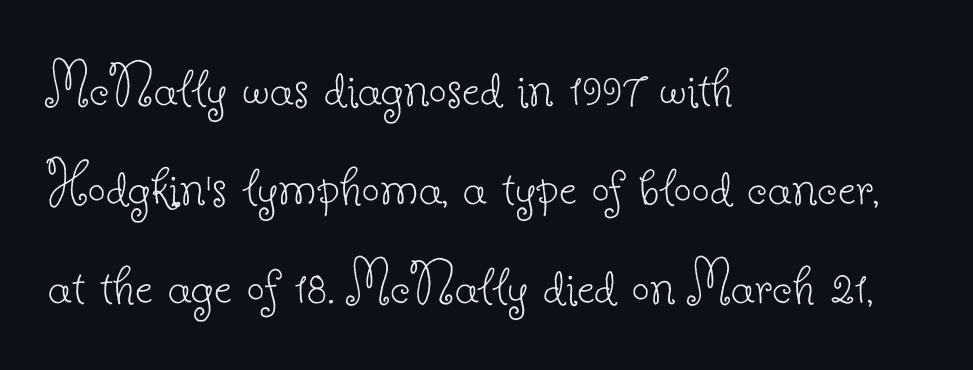
Q: Is the text bold? A: No.
Q: Is the text italic (slanted)? A: No, it is upright.
Q: Is the typeface a serif or a sans-serif typeface? A: Serif.
Q: Is the text underlined? A: No.
Q: How is the paragraph aligned? A: Left-aligned.
Q: Is the spacing between letters normal or unusually wide? A: Normal.
Q: Is the spacing between lines tight, normal or loose? A: Normal.
Q: Width (condensed, normal, or wide)? A: Normal.
Q: Stroke contrast? A: Low.
Q: x-height? A: Small.
Q: Monospaced? A: No.
